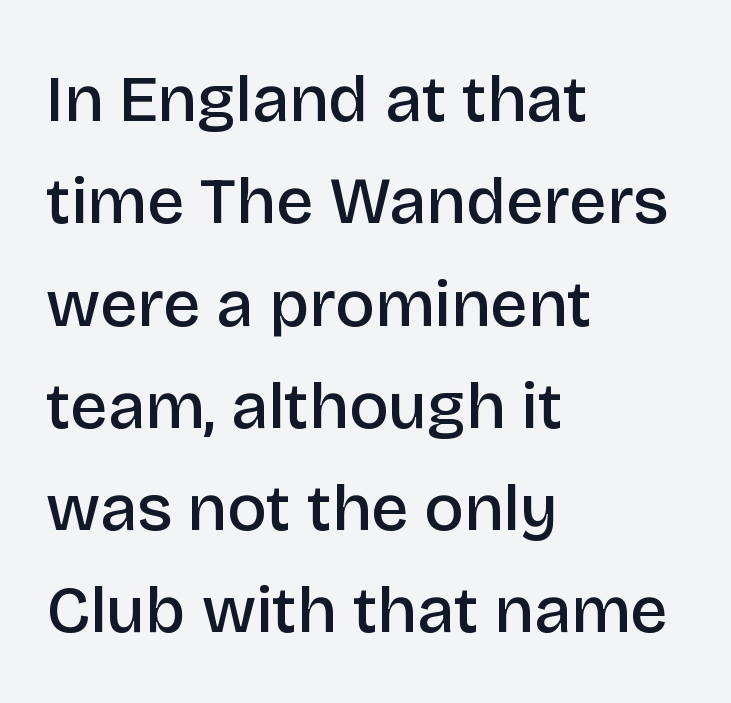
The image shows 66 px semibold sans-serif type, upright; set left-aligned, normal line spacing (1.55x), normal letter spacing, not underlined; low stroke contrast and a large x-height.
